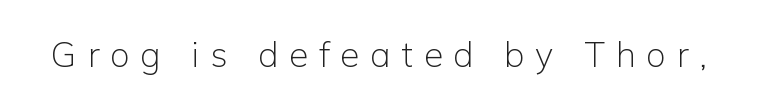
Q: Is the text bold? A: No.
Q: Is the text italic (slanted)? A: No, it is upright.
Q: Is the typeface a serif or a sans-serif typeface? A: Sans-serif.
Q: Is the text underlined? A: No.
Q: Is the spacing between letters normal or unusually wide? A: Unusually wide.
Q: Width (condensed, normal, or wide)? A: Normal.
Q: Stroke contrast? A: Low.
Q: x-height? A: Medium.
Q: Monospaced? A: No.
